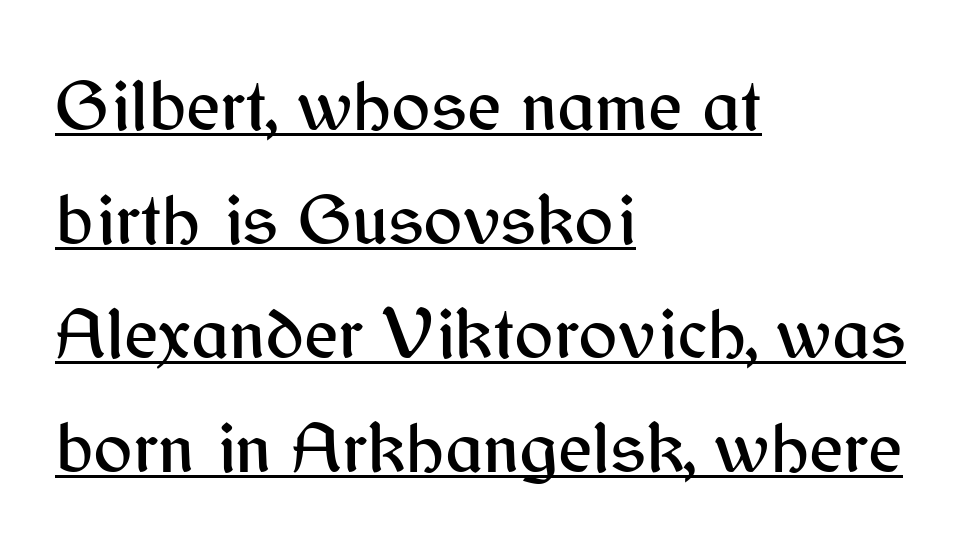
{"serif": "no", "italic": "no", "width": "normal", "stroke_contrast": "medium", "x_height": "medium", "monospaced": "no", "underline": "yes", "align": "left", "line_spacing": "normal", "line_spacing_ratio": 1.56, "letter_spacing": "normal", "letter_spacing_em": 0.0, "glyph_px": 73}
